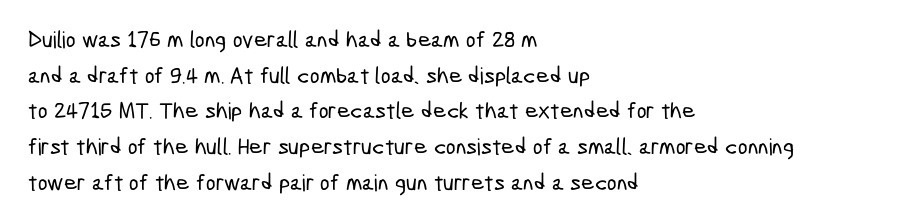
{"underline": "no", "align": "left", "line_spacing": "normal", "line_spacing_ratio": 1.55, "letter_spacing": "normal", "letter_spacing_em": 0.0, "glyph_px": 23}
